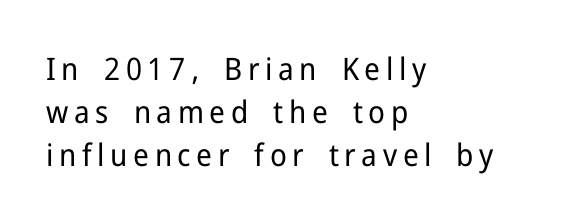
{"serif": "no", "italic": "no", "bold": "no", "weight": "regular", "width": "normal", "stroke_contrast": "low", "x_height": "medium", "monospaced": "no", "underline": "no", "align": "left", "line_spacing": "normal", "line_spacing_ratio": 1.39, "glyph_px": 31}
